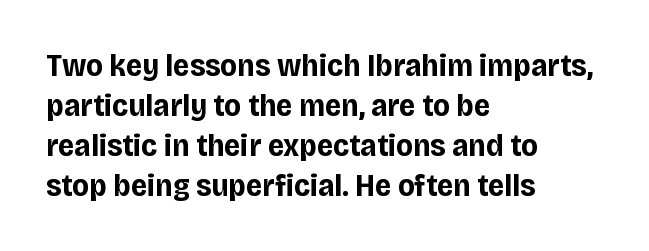
{"serif": "no", "italic": "no", "bold": "yes", "weight": "bold", "width": "normal", "stroke_contrast": "low", "x_height": "large", "monospaced": "no", "underline": "no", "align": "left", "line_spacing": "normal", "line_spacing_ratio": 1.25, "letter_spacing": "normal", "letter_spacing_em": 0.0, "glyph_px": 32}
